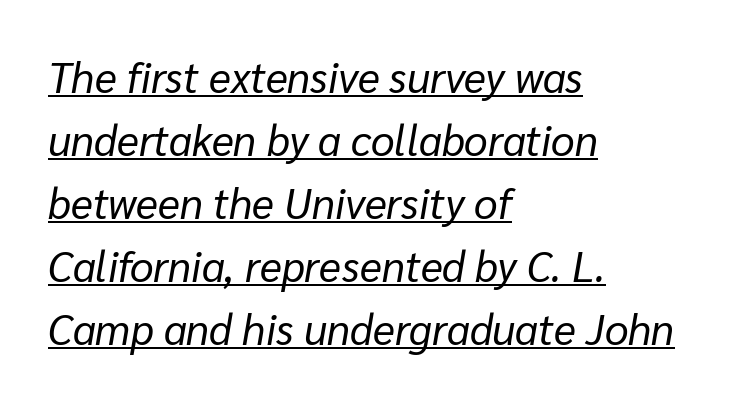
Q: Is the text bold? A: No.
Q: Is the text italic (slanted)? A: Yes, it leans right by about 10 degrees.
Q: Is the text underlined? A: Yes.
Q: How is the paragraph aligned? A: Left-aligned.
Q: Is the spacing between letters normal or unusually wide? A: Normal.
Q: Is the spacing between lines tight, normal or loose? A: Normal.
Q: Width (condensed, normal, or wide)? A: Normal.
Q: Stroke contrast? A: Low.
Q: x-height? A: Medium.
Q: Monospaced? A: No.
